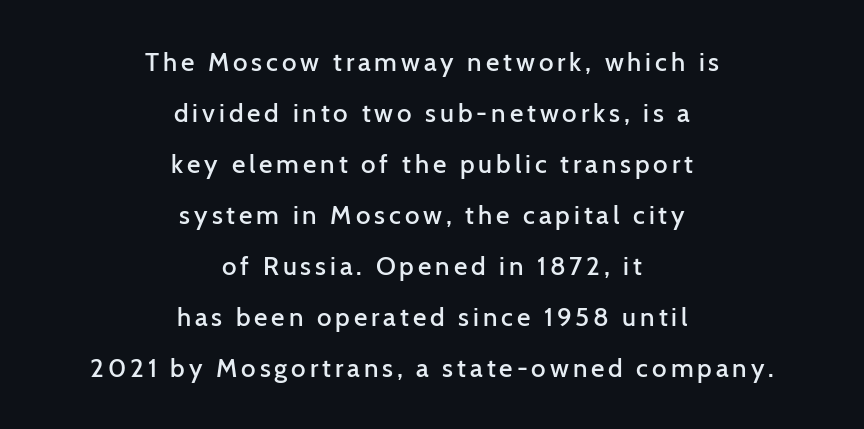
{"italic": "no", "bold": "semi", "underline": "no", "align": "center", "line_spacing": "loose", "line_spacing_ratio": 1.96, "glyph_px": 26}
